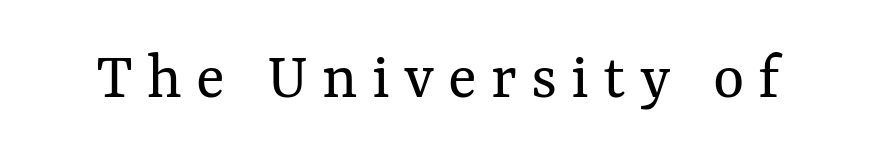
{"italic": "no", "bold": "no", "weight": "regular", "width": "normal", "stroke_contrast": "medium", "x_height": "medium", "monospaced": "no", "underline": "no", "letter_spacing": "wide", "letter_spacing_em": 0.21, "glyph_px": 67}
